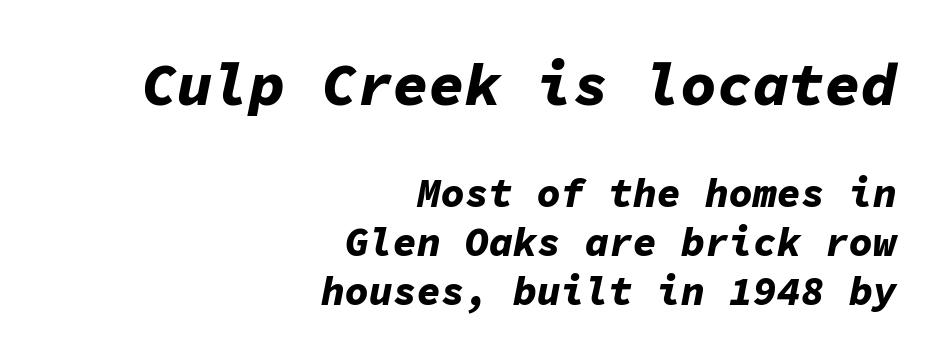
The image shows 60 px bold type, italic (leaning right), monospaced; set right-aligned, line spacing 1.23x, normal letter spacing, not underlined; the first (top) block is 1.5x larger; low stroke contrast and a medium x-height.
